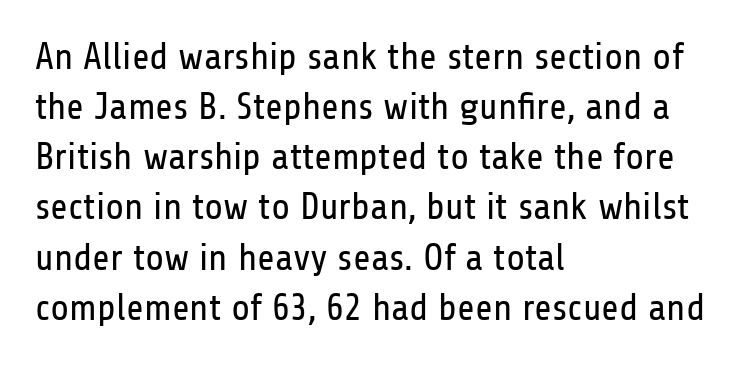
The image shows 38 px regular-weight, condensed sans-serif type, upright; set left-aligned, normal line spacing (1.32x), normal letter spacing, not underlined; low stroke contrast and a medium x-height.
